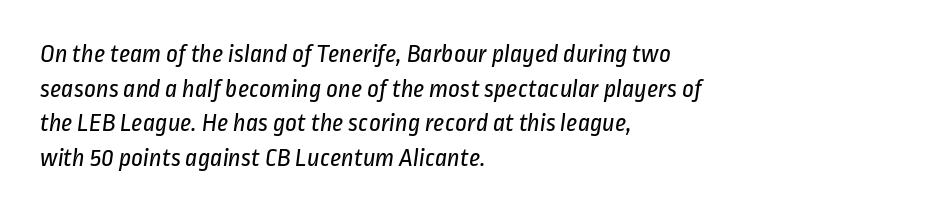
Q: Is the text bold? A: No.
Q: Is the text underlined? A: No.
Q: How is the paragraph aligned? A: Left-aligned.
Q: Is the spacing between letters normal or unusually wide? A: Normal.
Q: Is the spacing between lines tight, normal or loose? A: Normal.
